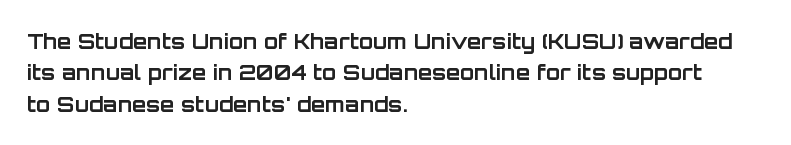
The image shows 21 px bold type, upright; set left-aligned, normal line spacing (1.49x), normal letter spacing, not underlined.
